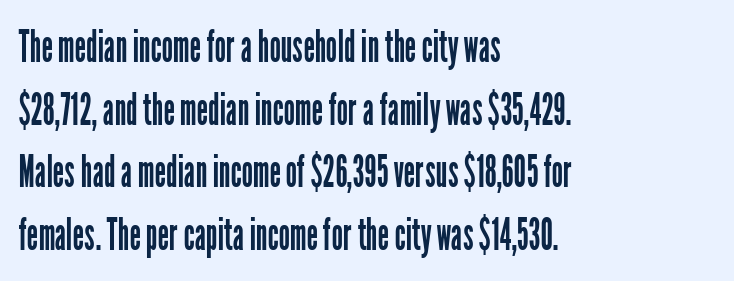
Q: Is the text bold? A: No.
Q: Is the text italic (slanted)? A: No, it is upright.
Q: Is the typeface a serif or a sans-serif typeface? A: Sans-serif.
Q: Is the text underlined? A: No.
Q: How is the paragraph aligned? A: Left-aligned.
Q: Is the spacing between letters normal or unusually wide? A: Normal.
Q: Is the spacing between lines tight, normal or loose? A: Normal.
Q: Width (condensed, normal, or wide)? A: Condensed.
Q: Stroke contrast? A: Low.
Q: x-height? A: Medium.
Q: Monospaced? A: No.
